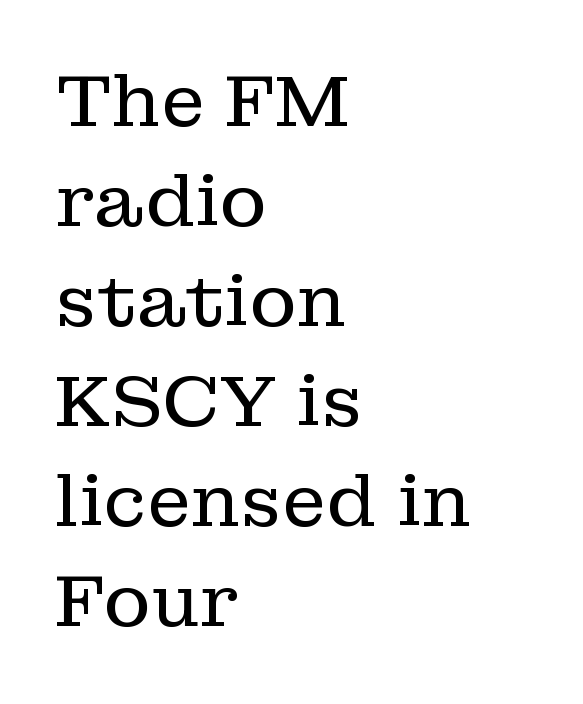
Q: Is the text bold? A: No.
Q: Is the text italic (slanted)? A: No, it is upright.
Q: Is the typeface a serif or a sans-serif typeface? A: Serif.
Q: Is the text underlined? A: No.
Q: How is the paragraph aligned? A: Left-aligned.
Q: Is the spacing between letters normal or unusually wide? A: Normal.
Q: Is the spacing between lines tight, normal or loose? A: Normal.
Q: Width (condensed, normal, or wide)? A: Normal.
Q: Stroke contrast? A: Low.
Q: x-height? A: Medium.
Q: Monospaced? A: No.
